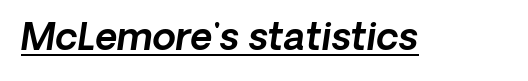
Q: Is the typeface a serif or a sans-serif typeface? A: Sans-serif.
Q: Is the text underlined? A: Yes.
Q: Is the spacing between letters normal or unusually wide? A: Normal.
Q: Width (condensed, normal, or wide)? A: Normal.
Q: x-height? A: Medium.
Q: Monospaced? A: No.
